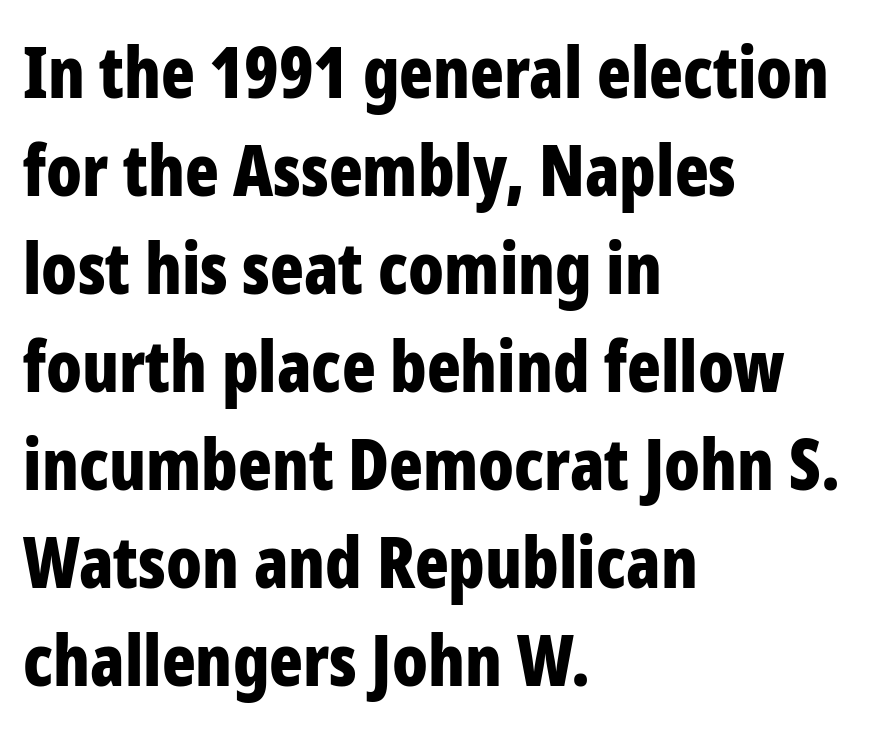
One-word summary of the alignment: left. Is there any slant? The stems are plumb. The face used here has the dense, thick strokes of a bold. A clean baseline with only descenders dipping below it. Each word holds together tightly as a unit, with standard inter-letter gaps. Horizontal bands of white between lines are of average thickness.
